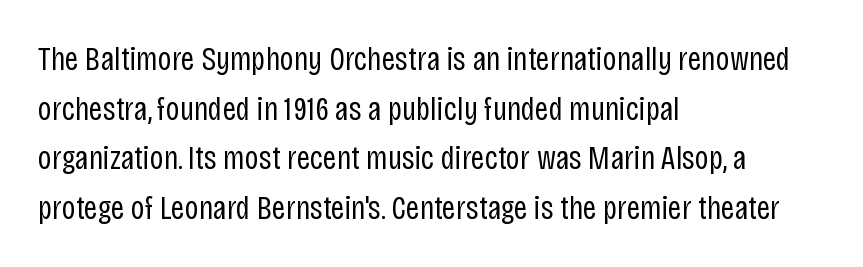
Summary of weight: not heavy and not bold. Letter spacing: default. Every row of glyphs begins at an identical x-position on the left. The face used here is proportionally spaced, like ordinary book or web type. Unlike italic type, these characters show no tilt at all.
